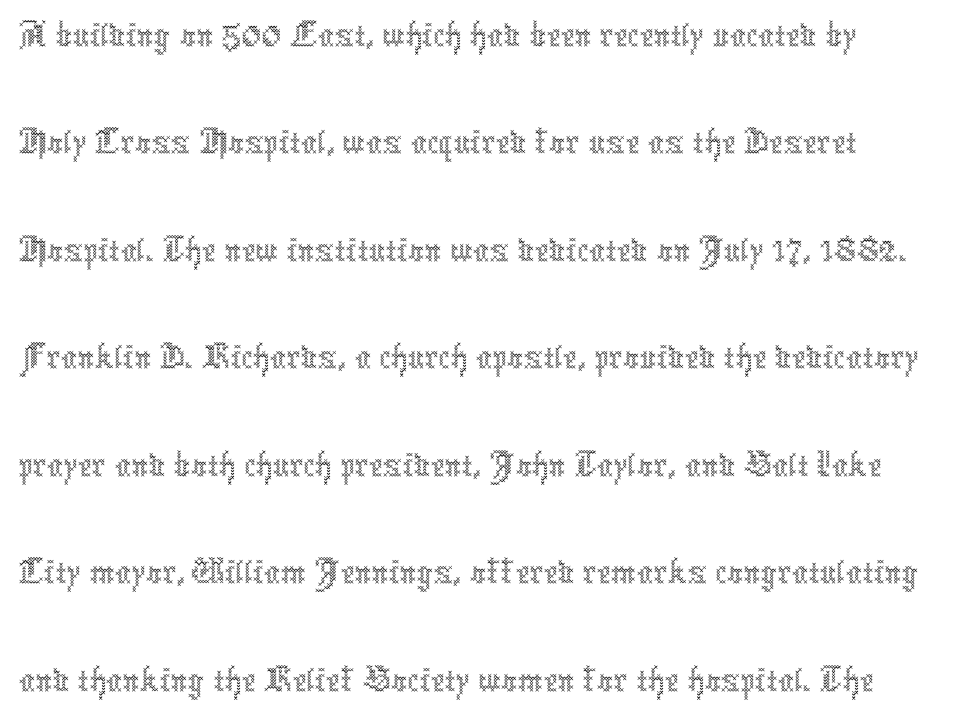
Every stem runs plumb, perpendicular to the baseline. The tracking reads as untouched default to a designer's eye. Character widths vary here, with narrow letters taking less room than wide ones. The strokes carry an ordinary text weight at most. Check the space under the baseline: it is left empty. Is there much room between lines? A standard amount, neither cramped nor airy.
